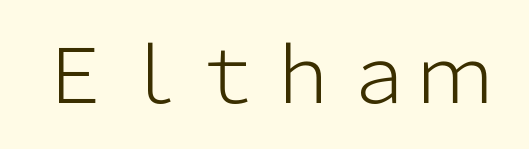
{"serif": "no", "italic": "no", "bold": "no", "weight": "light", "width": "normal", "stroke_contrast": "low", "x_height": "medium", "monospaced": "no", "underline": "no", "letter_spacing": "normal", "letter_spacing_em": 0.0, "glyph_px": 76}
